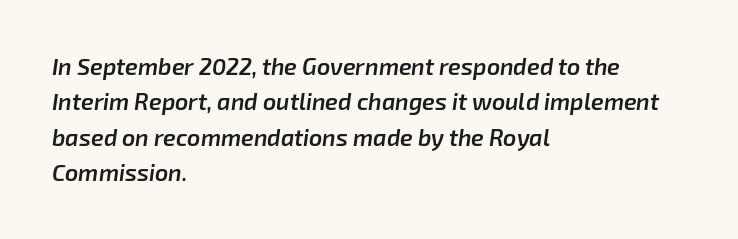
Q: Is the text bold? A: Semi-bold.
Q: Is the text italic (slanted)? A: Yes, it leans right by about 8 degrees.
Q: Is the text underlined? A: No.
Q: How is the paragraph aligned? A: Left-aligned.
Q: Is the spacing between letters normal or unusually wide? A: Normal.
Q: Is the spacing between lines tight, normal or loose? A: Normal.
